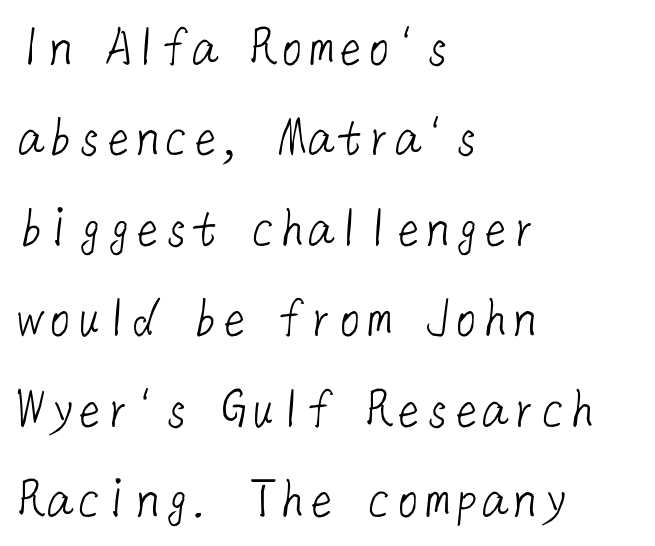
Evenly set lines give the paragraph a standard silhouette. Descenders hang freely into open space. Which margin do the lines hug? The left one — the right edge is uneven. This reads as an unemphasized weight, regular at the heaviest. Look at the tracking — it's just the regular setting, nothing added.
